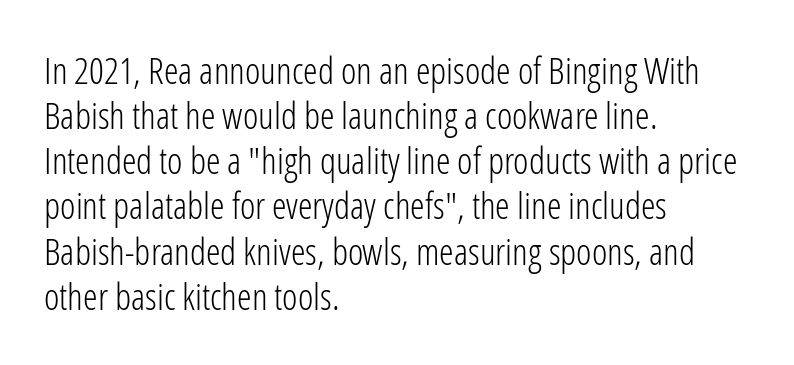
Q: Is the text bold? A: No.
Q: Is the text italic (slanted)? A: No, it is upright.
Q: Is the typeface a serif or a sans-serif typeface? A: Sans-serif.
Q: Is the text underlined? A: No.
Q: How is the paragraph aligned? A: Left-aligned.
Q: Is the spacing between letters normal or unusually wide? A: Normal.
Q: Width (condensed, normal, or wide)? A: Condensed.
Q: Stroke contrast? A: Low.
Q: x-height? A: Medium.
Q: Monospaced? A: No.
